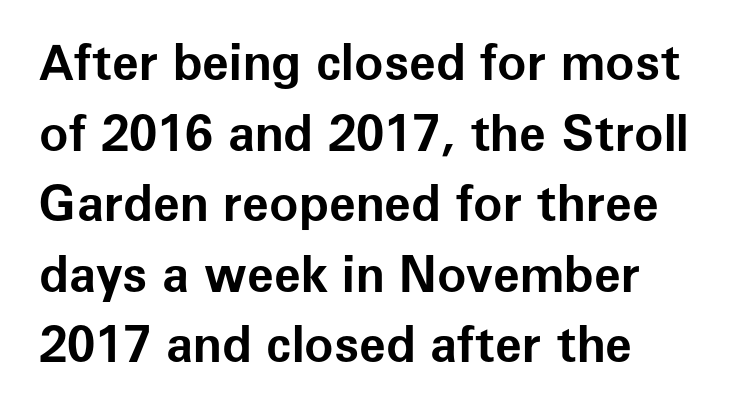
The image shows 49 px bold sans-serif type, upright; set left-aligned, normal line spacing (1.44x), normal letter spacing, not underlined; low stroke contrast and a medium x-height.
